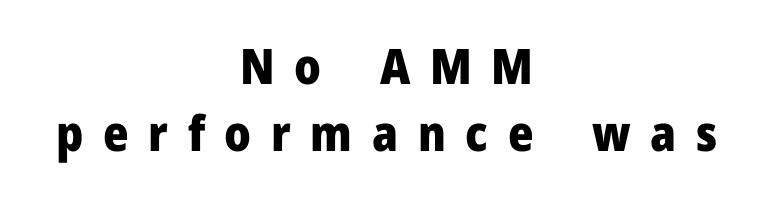
Q: Is the text bold? A: Yes.
Q: Is the text italic (slanted)? A: No, it is upright.
Q: Is the typeface a serif or a sans-serif typeface? A: Sans-serif.
Q: Is the text underlined? A: No.
Q: How is the paragraph aligned? A: Centered.
Q: Is the spacing between letters normal or unusually wide? A: Unusually wide.
Q: Is the spacing between lines tight, normal or loose? A: Normal.
Q: Width (condensed, normal, or wide)? A: Normal.
Q: Stroke contrast? A: Low.
Q: x-height? A: Medium.
Q: Monospaced? A: No.
